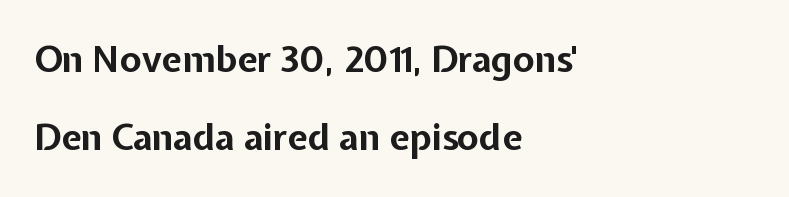
{"serif": "no", "italic": "no", "bold": "yes", "weight": "bold", "width": "normal", "stroke_contrast": "low", "x_height": "medium", "monospaced": "no", "underline": "no", "align": "left", "line_spacing": "loose", "line_spacing_ratio": 2.18, "letter_spacing": "normal", "letter_spacing_em": 0.0, "glyph_px": 36}
